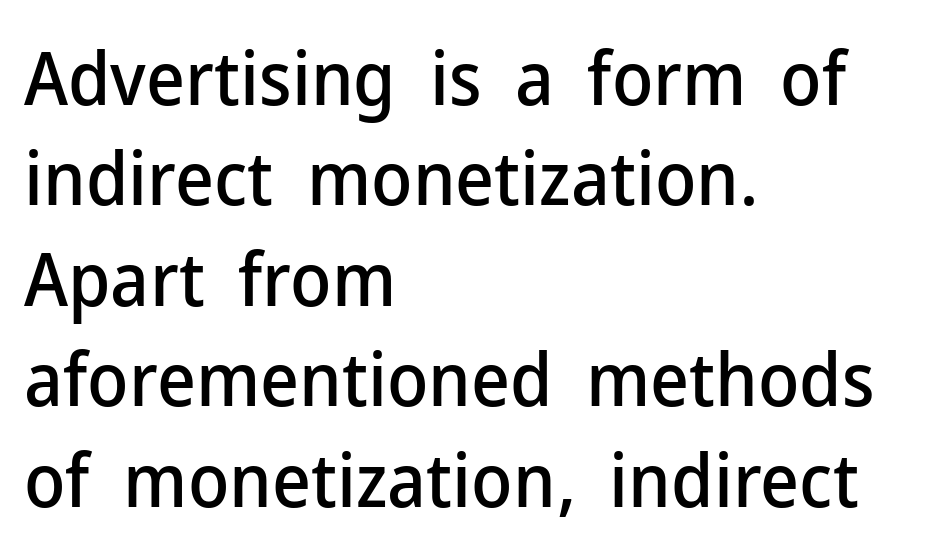
Q: Is the text italic (slanted)? A: No, it is upright.
Q: Is the typeface a serif or a sans-serif typeface? A: Sans-serif.
Q: Is the text underlined? A: No.
Q: How is the paragraph aligned? A: Left-aligned.
Q: Is the spacing between letters normal or unusually wide? A: Normal.
Q: Is the spacing between lines tight, normal or loose? A: Normal.
Q: Width (condensed, normal, or wide)? A: Normal.
Q: Stroke contrast? A: Low.
Q: x-height? A: Medium.
Q: Monospaced? A: No.
